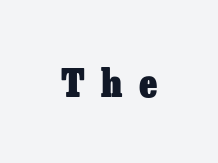
Posture: straight, roman, zero tilt. How heavy is the stroke? Heavy — this is a bold. Beneath every word, the page is bare. The letterforms stand isolated, each surrounded by extra space. A typesetter would call this proportional, since set widths differ per character.
